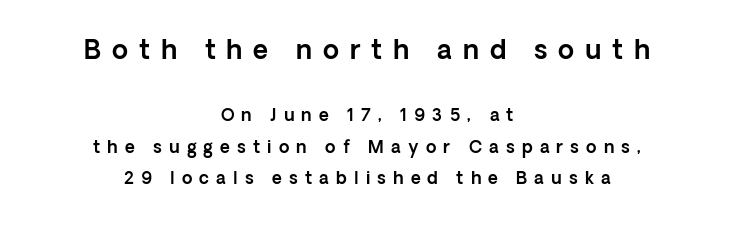
Q: Is the text italic (slanted)? A: No, it is upright.
Q: Is the text underlined? A: No.
Q: How is the paragraph aligned? A: Centered.
Q: Is the spacing between letters normal or unusually wide? A: Unusually wide.
Q: Which block of text is set in a larger size, the first (top) or the second (bottom)? A: The first (top) one.
